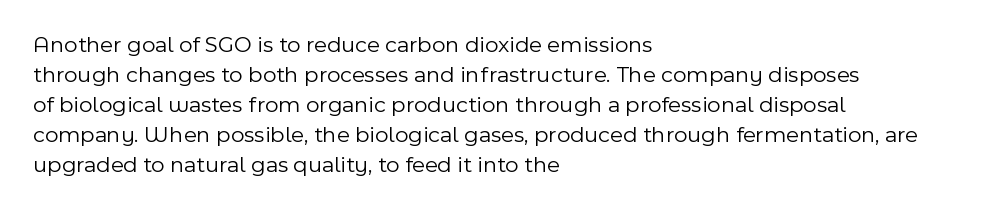
The image shows 23 px text type, upright; set left-aligned, normal line spacing (1.3x), normal letter spacing, not underlined.
